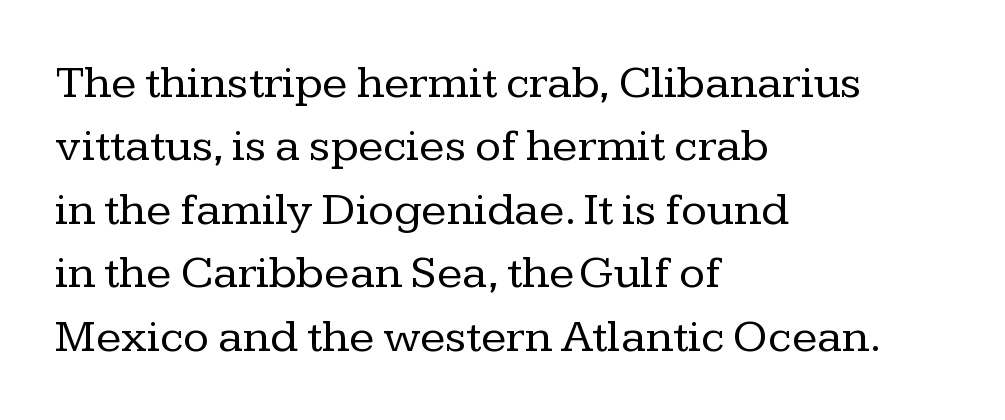
The image shows 47 px regular-weight serif type, upright; set left-aligned, normal line spacing (1.35x), normal letter spacing, not underlined; low stroke contrast and a medium x-height.
